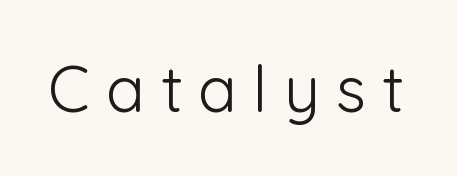
{"serif": "no", "italic": "no", "bold": "no", "weight": "light", "width": "normal", "stroke_contrast": "low", "x_height": "medium", "monospaced": "no", "underline": "no", "letter_spacing": "wide", "letter_spacing_em": 0.25, "glyph_px": 64}
